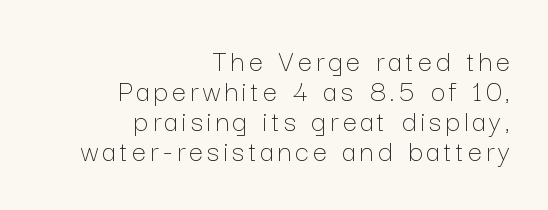
The image shows 31 px thin type, upright; set right-aligned, tight line spacing (0.97x), not underlined; low stroke contrast and a medium x-height.
